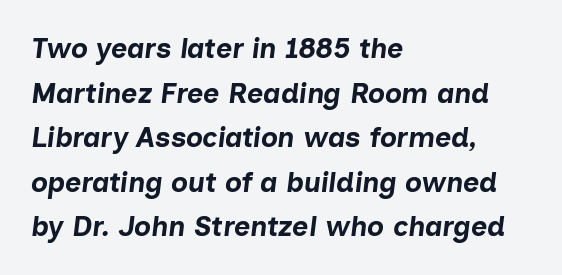
The image shows 28 px bold type, italic (leaning right); set left-aligned, normal line spacing (1.59x), normal letter spacing, not underlined; low stroke contrast and a medium x-height.
